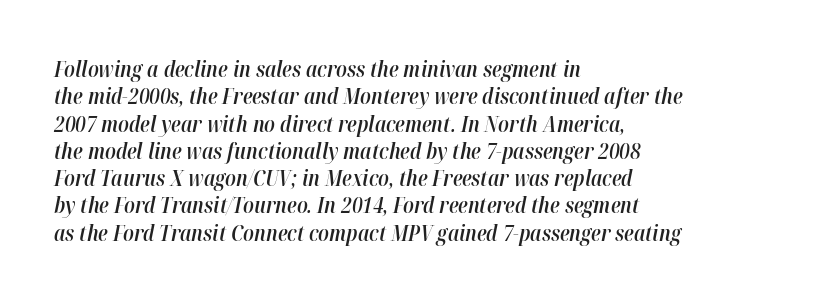
Designer's note — italics engaged. These words are printed semibold, heavier than regular yet not bold. Casual observation: everything's shoved over to the left. The passage shown stacks its lines at a standard gap. Glance below the letters and you will spot only blank space. The letters sit at their default tracking, neither squeezed nor spread.
